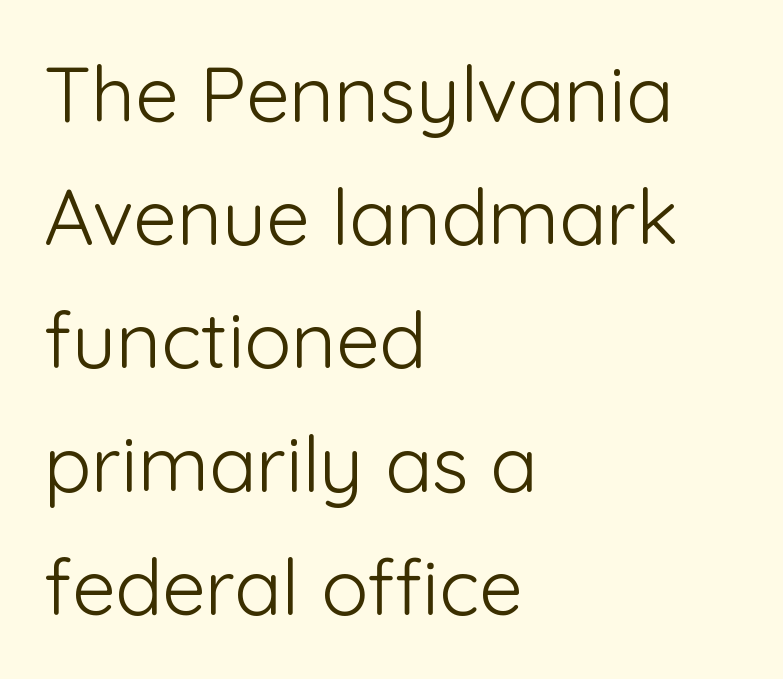
Q: Is the text bold? A: No.
Q: Is the text italic (slanted)? A: No, it is upright.
Q: Is the typeface a serif or a sans-serif typeface? A: Sans-serif.
Q: Is the text underlined? A: No.
Q: How is the paragraph aligned? A: Left-aligned.
Q: Is the spacing between letters normal or unusually wide? A: Normal.
Q: Is the spacing between lines tight, normal or loose? A: Normal.
Q: Width (condensed, normal, or wide)? A: Normal.
Q: Stroke contrast? A: Low.
Q: x-height? A: Medium.
Q: Monospaced? A: No.
